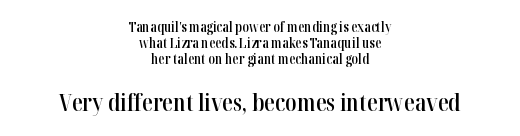
{"italic": "no", "bold": "semi", "underline": "no", "align": "center", "line_spacing_ratio": 1.16, "letter_spacing": "normal", "letter_spacing_em": 0.0, "larger_block": "second", "size_ratio": 1.71, "glyph_px": 24}
